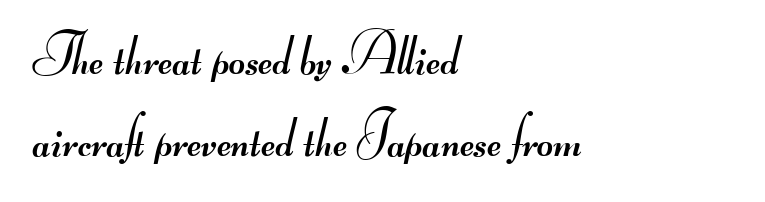
The image shows 56 px regular-weight, wide sans-serif type; set left-aligned, normal line spacing (1.46x), normal letter spacing, not underlined; medium stroke contrast.
